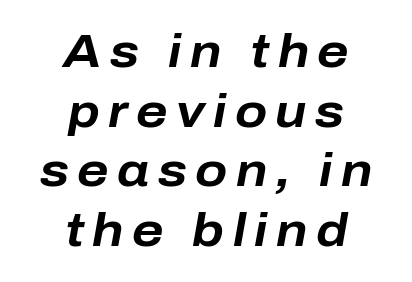
A typesetter would call this leading conventional body-copy spacing. The specimen omits any rule beneath the text block's lines. Bold? Absolutely — the strokes are thick and heavy. Note the varied advance widths — an 'i' is clearly narrower than an 'm'. If you drew a line through each stem, it would be angled.
